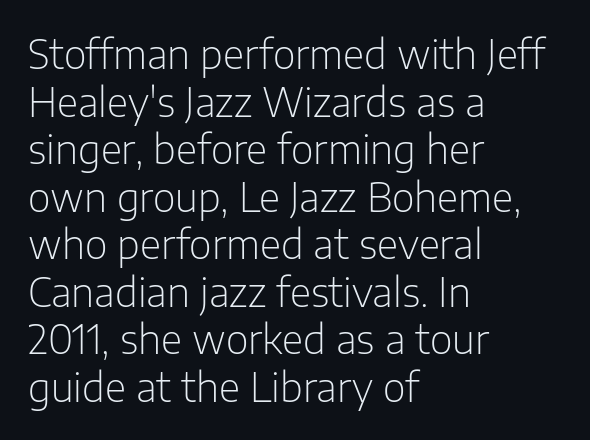
The image shows 39 px light sans-serif type, upright; set left-aligned, line spacing 1.22x, normal letter spacing, not underlined; low stroke contrast and a medium x-height.
